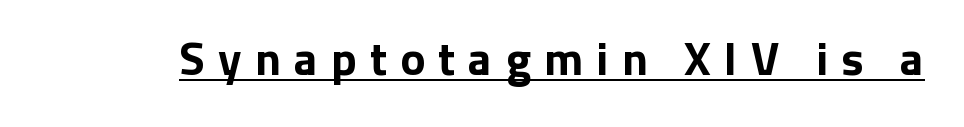
Look at the tracking — it's clearly loosened, letters drifting apart. Grotesque or geometric, the face here clearly has no serifs. What decoration does the sample have? An underline. Think of a printed novel: that variable character pitch is what you see here. Emphasis by weight is at full strength: bold. Rendered with straight, roman letterforms.
